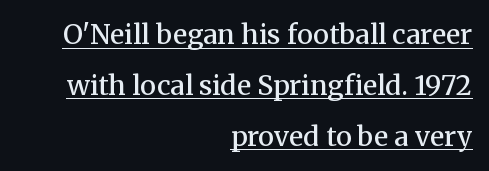
The image shows 27 px text type, upright; set right-aligned, line spacing 1.88x, normal letter spacing, underlined.
